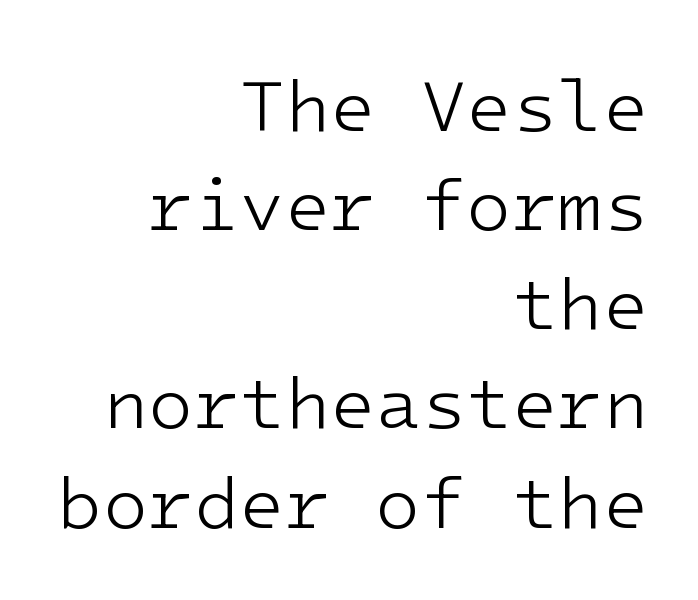
Where is the straight margin? On the right. Think standard paragraph weight, or any step lighter than that. Look at the bottom of the vertical strokes: they stop flat, with no serifs. Lines of text with bare space underneath. Students, note that the glyphs here touch the page at normal intervals.
